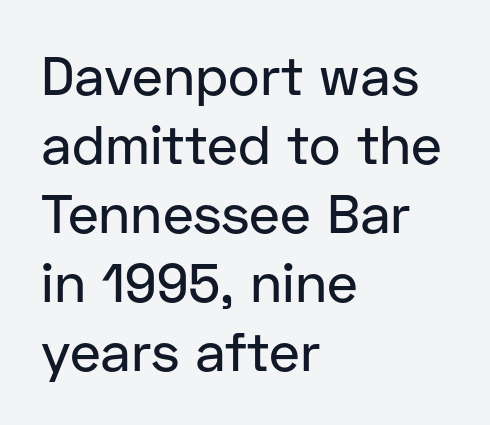
The image shows 54 px sans-serif type, upright; set left-aligned, normal line spacing (1.28x), normal letter spacing, not underlined; low stroke contrast and a medium x-height.
